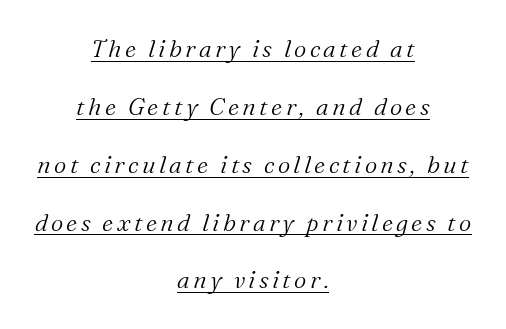
Q: Is the text bold? A: No.
Q: Is the text italic (slanted)? A: Yes, it leans right by about 16 degrees.
Q: Is the text underlined? A: Yes.
Q: How is the paragraph aligned? A: Centered.
Q: Is the spacing between lines tight, normal or loose? A: Loose.
